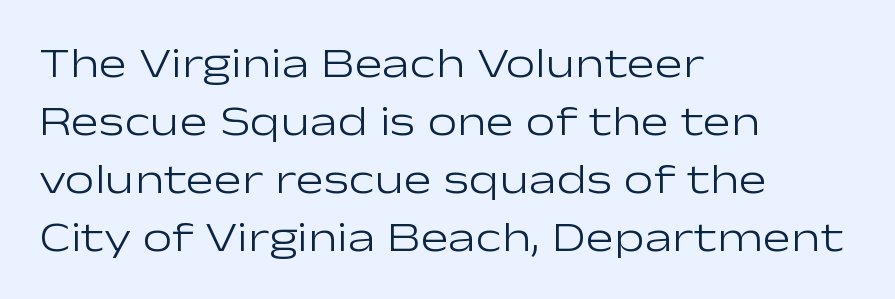
{"serif": "no", "italic": "no", "bold": "no", "weight": "light", "width": "wide", "stroke_contrast": "low", "x_height": "medium", "monospaced": "no", "underline": "no", "align": "left", "line_spacing": "normal", "line_spacing_ratio": 1.38, "letter_spacing": "normal", "letter_spacing_em": 0.0, "glyph_px": 42}
